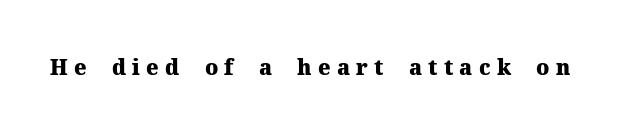
The area under the type is left untouched. Posture: straight, roman, zero tilt. The typesetting leans heavy: a genuine bold. The tracking reads as deliberately expanded to a designer's eye.
